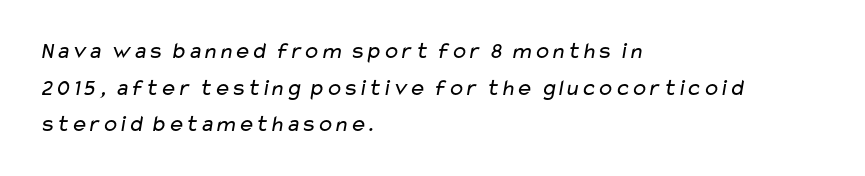
Q: Is the text bold? A: No.
Q: Is the text underlined? A: No.
Q: How is the paragraph aligned? A: Left-aligned.
Q: Is the spacing between letters normal or unusually wide? A: Normal.
Q: Is the spacing between lines tight, normal or loose? A: Normal.
